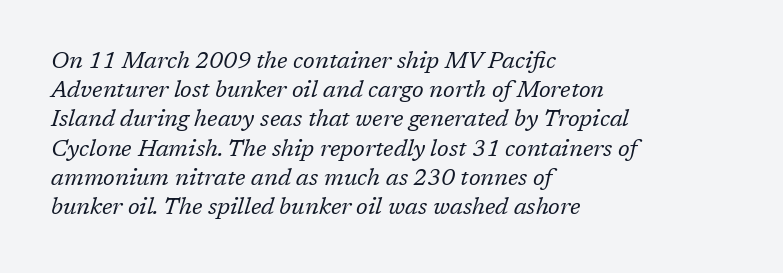
A typesetter would mark this as italic. The weight would be labelled regular, book, light, or lighter still. The ragged edge is on the right, which tells us the setting is flush left. Observe the ordinary spacing: letters are neighbours, not strangers. Notice how descenders clear the ascenders below comfortably — that's standard leading.
